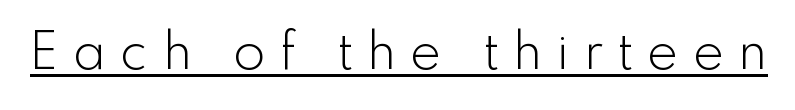
Q: Is the text bold? A: No.
Q: Is the text italic (slanted)? A: No, it is upright.
Q: Is the typeface a serif or a sans-serif typeface? A: Sans-serif.
Q: Is the text underlined? A: Yes.
Q: Is the spacing between letters normal or unusually wide? A: Unusually wide.
Q: Width (condensed, normal, or wide)? A: Normal.
Q: x-height? A: Small.
Q: Monospaced? A: No.
